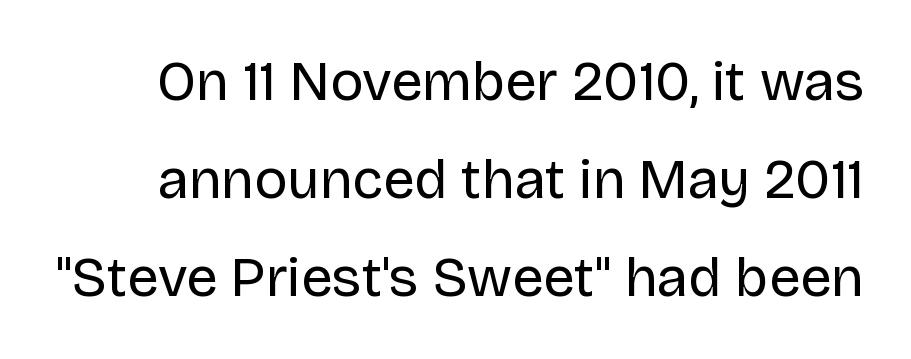
Q: Is the text bold? A: No.
Q: Is the text italic (slanted)? A: No, it is upright.
Q: Is the typeface a serif or a sans-serif typeface? A: Sans-serif.
Q: Is the text underlined? A: No.
Q: Is the spacing between letters normal or unusually wide? A: Normal.
Q: Width (condensed, normal, or wide)? A: Normal.
Q: Stroke contrast? A: Low.
Q: x-height? A: Large.
Q: Monospaced? A: No.
